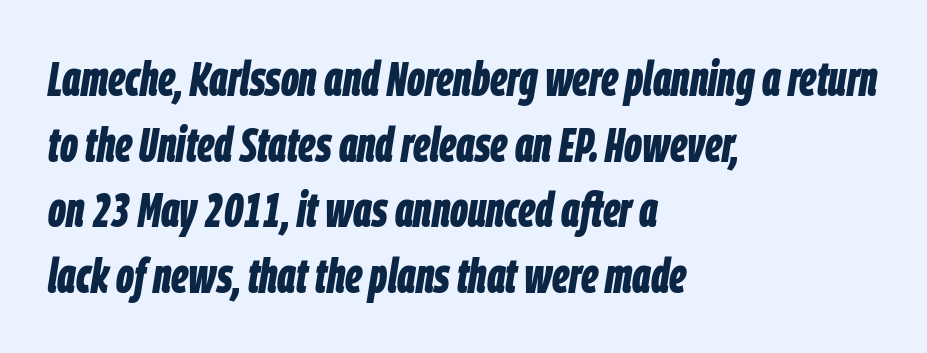
The image shows 49 px bold, condensed type, italic (leaning right); set left-aligned, normal line spacing (1.34x), normal letter spacing, not underlined; low stroke contrast and a large x-height.
